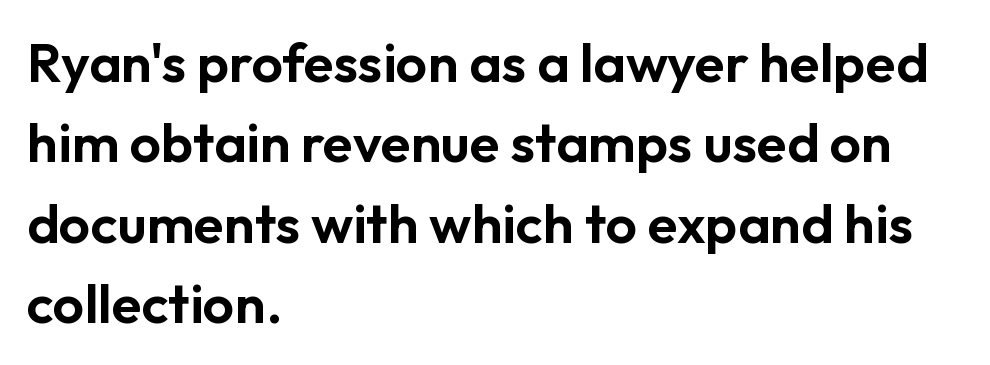
The image shows 55 px sans-serif type, upright; set left-aligned, normal line spacing (1.46x), normal letter spacing, not underlined; low stroke contrast and a medium x-height.
